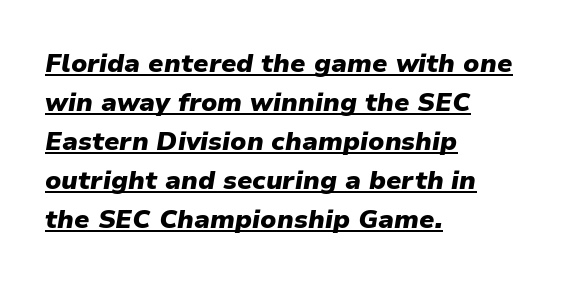
The image shows 26 px bold type, italic (leaning right); set left-aligned, normal line spacing (1.5x), normal letter spacing, underlined.
